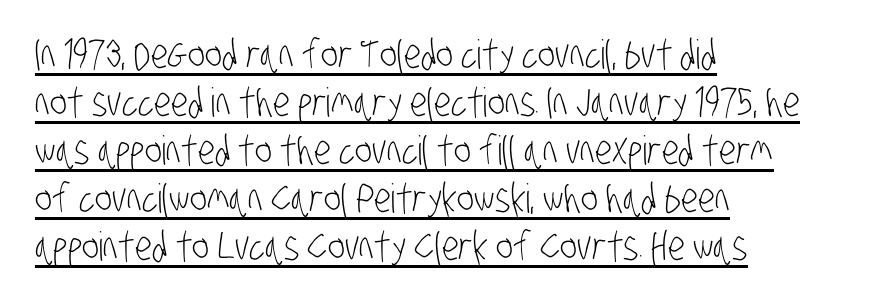
Q: Is the text bold? A: No.
Q: Is the typeface a serif or a sans-serif typeface? A: Sans-serif.
Q: Is the text underlined? A: Yes.
Q: How is the paragraph aligned? A: Left-aligned.
Q: Is the spacing between letters normal or unusually wide? A: Normal.
Q: Width (condensed, normal, or wide)? A: Condensed.
Q: Stroke contrast? A: Low.
Q: x-height? A: Large.
Q: Monospaced? A: No.
